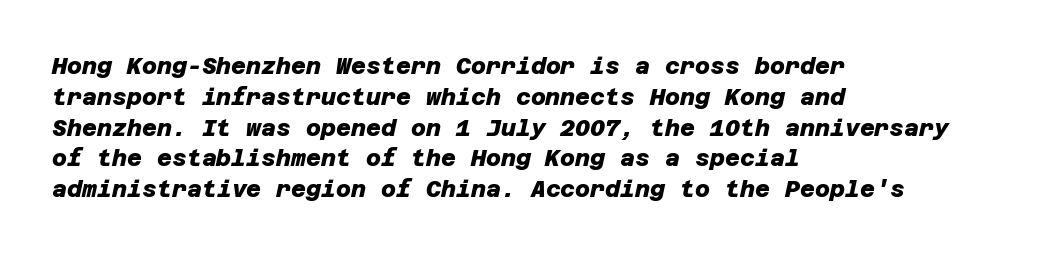
{"bold": "yes", "underline": "no", "align": "left", "line_spacing": "normal", "line_spacing_ratio": 1.34, "letter_spacing": "normal", "letter_spacing_em": 0.0, "glyph_px": 23}
